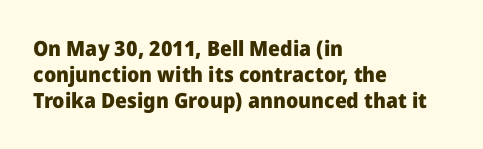
Does the weight exceed regular? Yes, all the way to bold. A typesetter would mark this as roman, not italic. The glyphs are unaccompanied by any horizontal stroke below them. Interline gaps are of average width in this sample. The horizontal fit of the characters is conventional and even.
